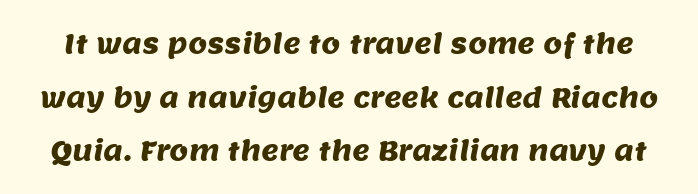
Q: Is the text underlined? A: No.
Q: Is the spacing between letters normal or unusually wide? A: Normal.
Q: Is the spacing between lines tight, normal or loose? A: Loose.
